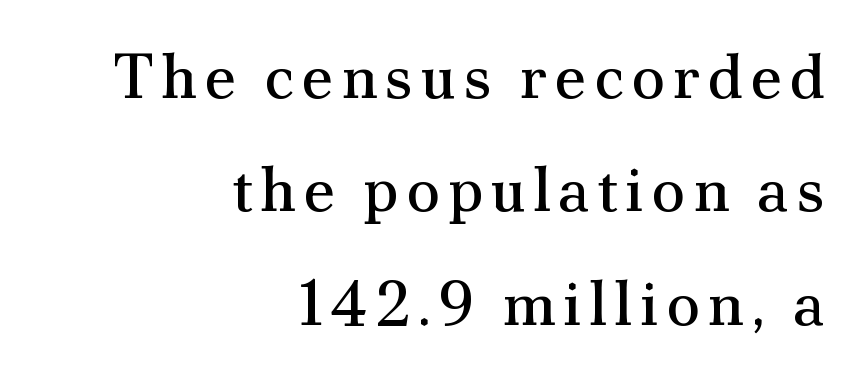
{"serif": "yes", "italic": "no", "bold": "no", "weight": "regular", "width": "normal", "stroke_contrast": "medium", "x_height": "small", "monospaced": "no", "underline": "no", "align": "right", "line_spacing_ratio": 1.8, "glyph_px": 63}
